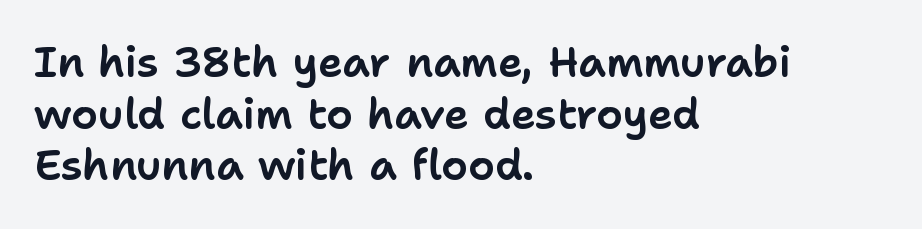
Q: Is the text italic (slanted)? A: No, it is upright.
Q: Is the typeface a serif or a sans-serif typeface? A: Sans-serif.
Q: Is the text underlined? A: No.
Q: How is the paragraph aligned? A: Left-aligned.
Q: Is the spacing between letters normal or unusually wide? A: Normal.
Q: Width (condensed, normal, or wide)? A: Normal.
Q: Stroke contrast? A: Low.
Q: x-height? A: Medium.
Q: Monospaced? A: No.
